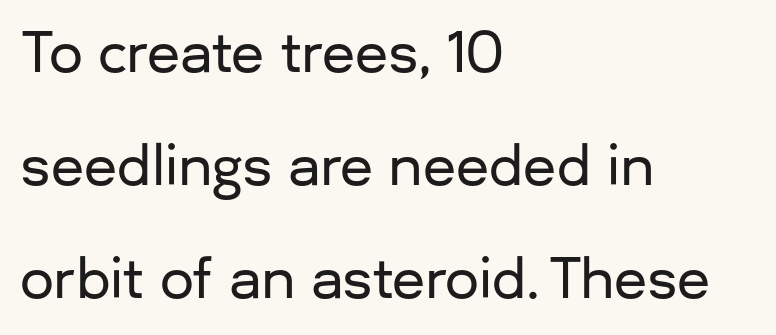
The typeface chosen for these lines omits serifs. The face used here is proportionally spaced, like ordinary book or web type. A typesetter would mark this as roman, not italic. Alignment: flush left. The passage shown has conventional tracking throughout.
